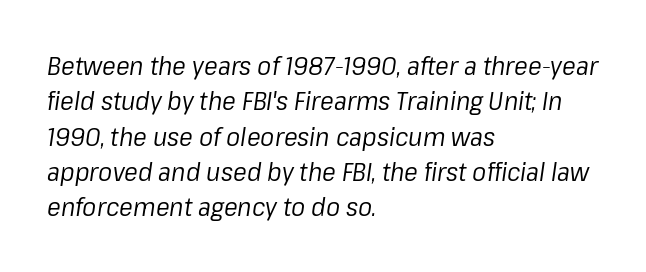
The image shows 26 px text type, italic (leaning right); set left-aligned, normal line spacing (1.36x), normal letter spacing, not underlined.
